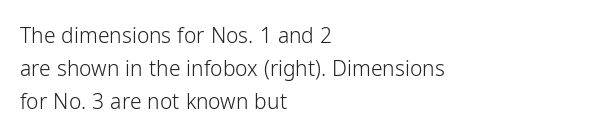
Upright lettering throughout. The rows are spaced the way most documents space them. These lines stack with their left ends in a neat column. The space beneath each line is pristine and unruled. This sample uses plain, unmodified letter spacing. Stem width sits at or under what a default text font uses.
